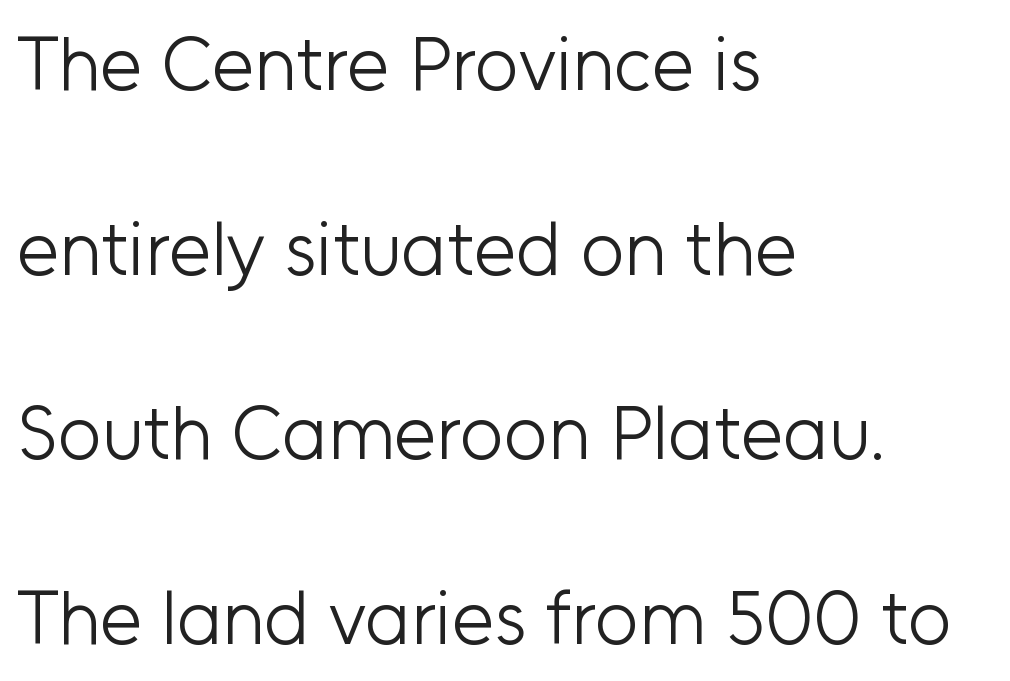
{"serif": "no", "italic": "no", "bold": "no", "weight": "light", "width": "normal", "stroke_contrast": "low", "x_height": "medium", "monospaced": "no", "underline": "no", "align": "left", "line_spacing": "loose", "line_spacing_ratio": 2.43, "letter_spacing": "normal", "letter_spacing_em": 0.0, "glyph_px": 76}
